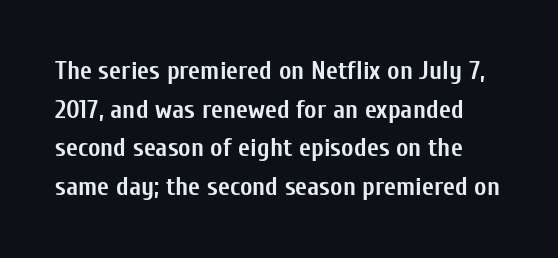
The image shows 26 px bold type, upright; set normal line spacing (1.49x), normal letter spacing, not underlined.
